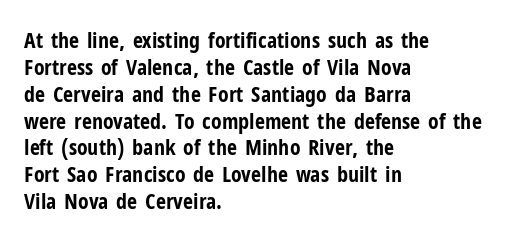
{"italic": "no", "bold": "yes", "underline": "no", "align": "left", "line_spacing_ratio": 1.22, "letter_spacing": "normal", "letter_spacing_em": 0.0, "glyph_px": 22}
